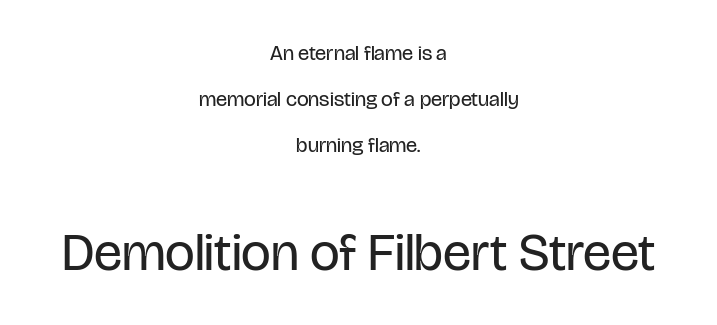
Q: Is the text bold? A: No.
Q: Is the text italic (slanted)? A: No, it is upright.
Q: Is the typeface a serif or a sans-serif typeface? A: Sans-serif.
Q: Is the text underlined? A: No.
Q: How is the paragraph aligned? A: Centered.
Q: Is the spacing between letters normal or unusually wide? A: Normal.
Q: Is the spacing between lines tight, normal or loose? A: Loose.
Q: Which block of text is set in a larger size, the first (top) or the second (bottom)? A: The second (bottom) one.
Q: Width (condensed, normal, or wide)? A: Condensed.
Q: Stroke contrast? A: Low.
Q: x-height? A: Large.
Q: Monospaced? A: No.
